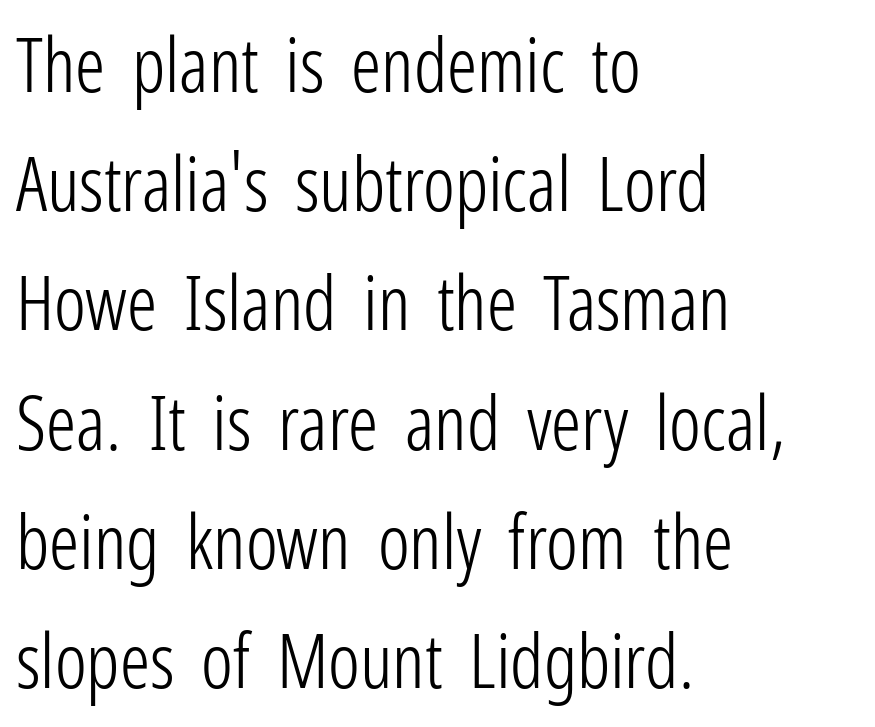
{"serif": "no", "italic": "no", "bold": "no", "weight": "light", "width": "condensed", "stroke_contrast": "low", "x_height": "medium", "monospaced": "no", "underline": "no", "align": "left", "line_spacing": "normal", "line_spacing_ratio": 1.59, "letter_spacing": "normal", "letter_spacing_em": 0.0, "glyph_px": 75}
